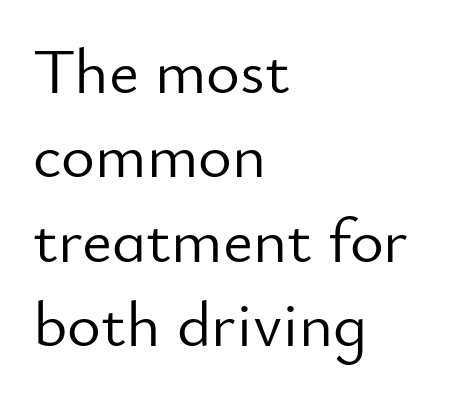
Q: Is the text bold? A: No.
Q: Is the text italic (slanted)? A: No, it is upright.
Q: Is the typeface a serif or a sans-serif typeface? A: Sans-serif.
Q: Is the text underlined? A: No.
Q: How is the paragraph aligned? A: Left-aligned.
Q: Is the spacing between letters normal or unusually wide? A: Normal.
Q: Is the spacing between lines tight, normal or loose? A: Normal.
Q: Width (condensed, normal, or wide)? A: Normal.
Q: Stroke contrast? A: Low.
Q: x-height? A: Small.
Q: Monospaced? A: No.
